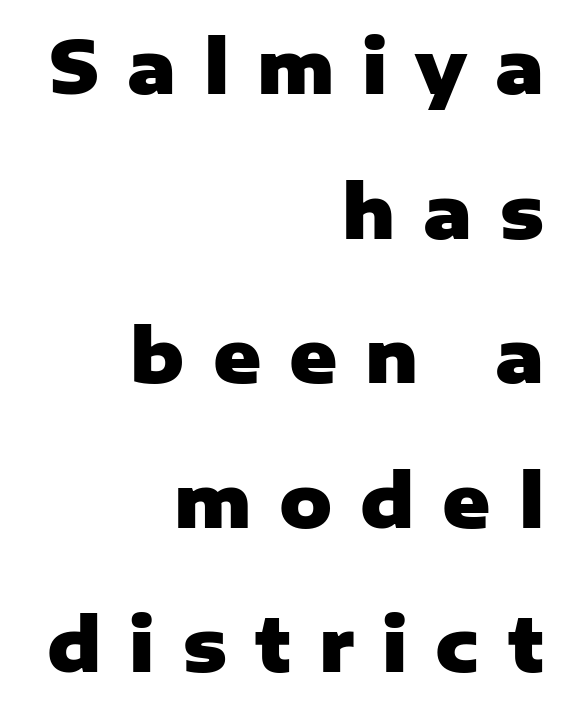
Typeset ragged left — the right edge is the straight one. Bare-footed words on every line. It's the straight-up-and-down kind of type. Is this a fixed-width face? No — the glyphs have proportional, varying widths. You could fit nearly another row in the gap between these rows. Heavy, bold letterforms.
